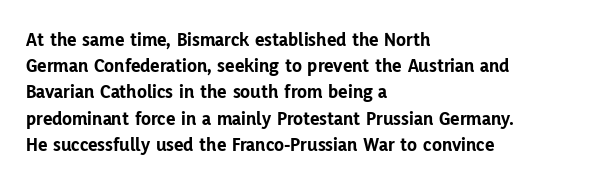
The image shows 20 px bold type, upright; set left-aligned, normal line spacing (1.31x), normal letter spacing, not underlined.
